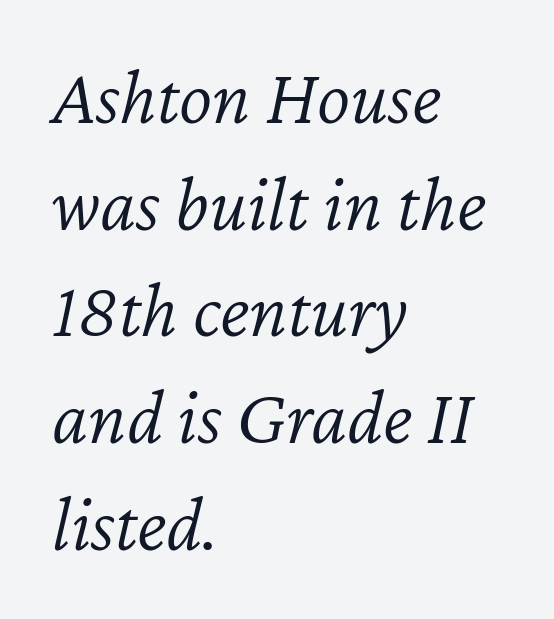
The image shows 79 px light type, italic (leaning right); set left-aligned, normal line spacing (1.35x), normal letter spacing, not underlined; low stroke contrast and a medium x-height.
